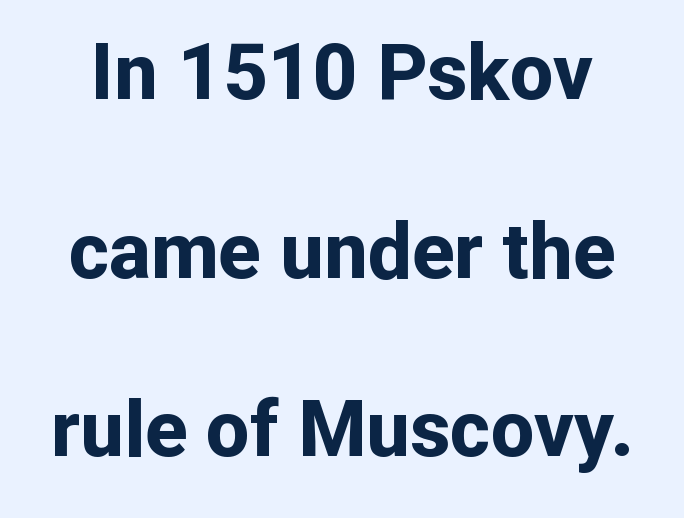
Q: Is the text bold? A: Yes.
Q: Is the text italic (slanted)? A: No, it is upright.
Q: Is the typeface a serif or a sans-serif typeface? A: Sans-serif.
Q: Is the text underlined? A: No.
Q: Is the spacing between letters normal or unusually wide? A: Normal.
Q: Is the spacing between lines tight, normal or loose? A: Loose.
Q: Width (condensed, normal, or wide)? A: Normal.
Q: Stroke contrast? A: Low.
Q: x-height? A: Medium.
Q: Monospaced? A: No.
